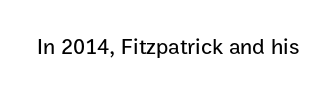
The image shows 22 px text type, upright; set normal letter spacing, not underlined.
